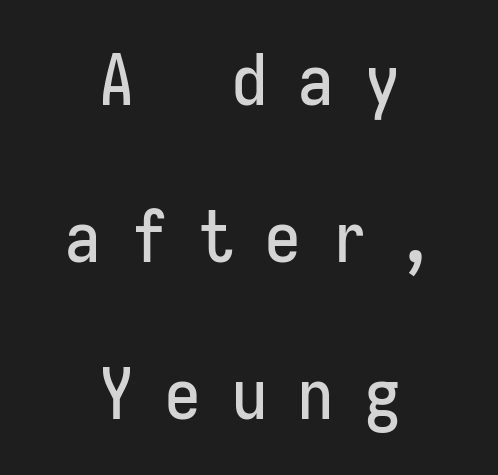
The image shows 70 px condensed sans-serif type, upright, monospaced; set centered, loose line spacing (2.24x), unusually wide letter spacing (+0.45 em), not underlined; low stroke contrast and a medium x-height.
